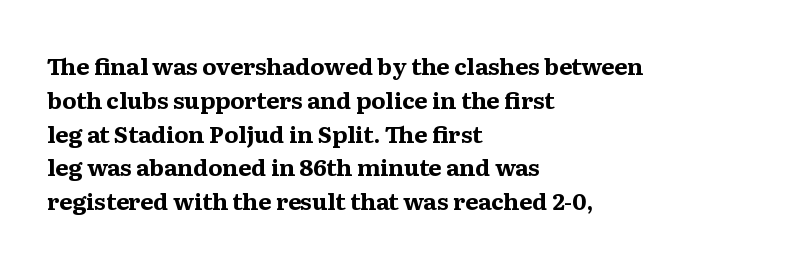
Q: Is the text bold? A: Yes.
Q: Is the text italic (slanted)? A: No, it is upright.
Q: Is the text underlined? A: No.
Q: How is the paragraph aligned? A: Left-aligned.
Q: Is the spacing between letters normal or unusually wide? A: Normal.
Q: Is the spacing between lines tight, normal or loose? A: Normal.
